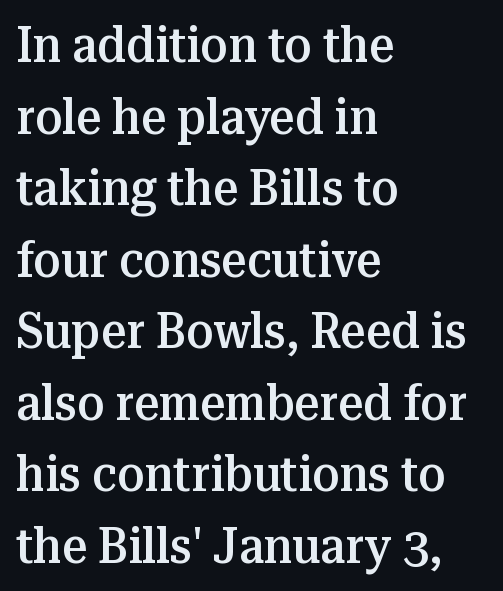
Its strokes are somewhat broadened, the hallmark of semibold type. The foot of each line stays bare and open. Vertical spacing — default. You can tell it's not italic because the verticals are truly vertical. Proportional: the letters do not fall into vertical columns.
